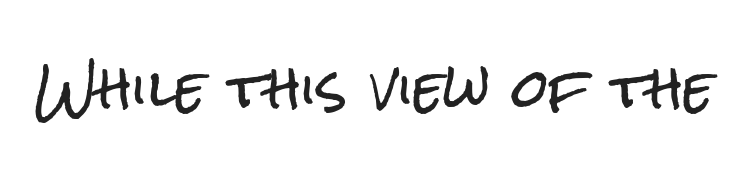
This rendering leaves character spacing at its baseline value. Designer's note — italics off, roman on. Regarding serifs, this sample does without them. Looks like regular typesetting: each glyph gets only the width it needs. Just letters on the line, the space beneath them empty.
